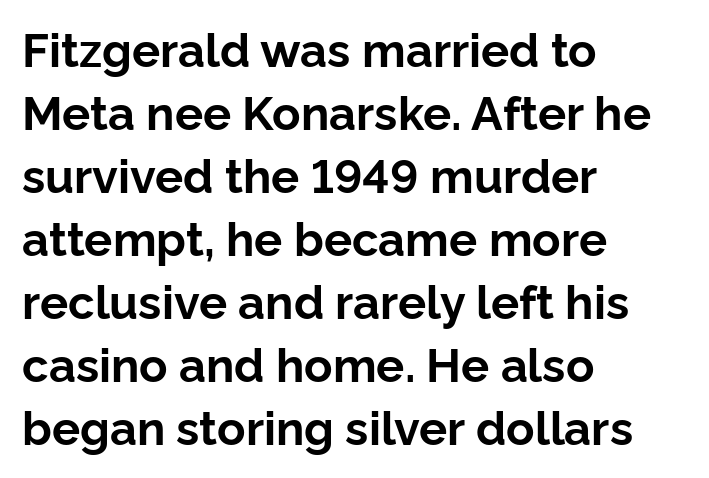
The axis of the letterforms is exactly vertical. Stroke thickness is high; the sample reads as a true bold. Serifs: no, the terminals of the letterforms are clean. Varying glyph widths throughout — classic text-font behaviour. The typesetter chose a ragged-right arrangement here. The letterforms sit shoulder to shoulder at normal distance.
